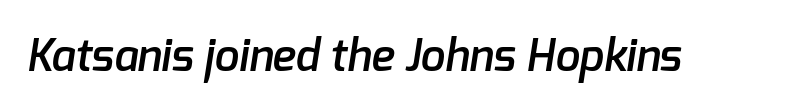
Type style note: lacks serifs. Is the type bold? Partly — it's a semibold, heavier than regular but not fully bold. A typesetter would call this proportional, since set widths differ per character. Check the space under the baseline: it is left empty. The letterforms sit shoulder to shoulder at normal distance.
